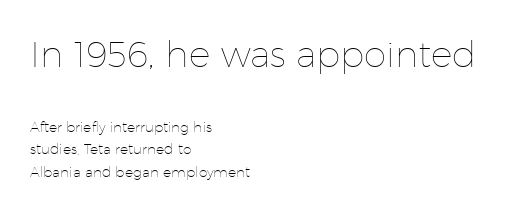
{"italic": "no", "bold": "no", "weight": "thin", "width": "normal", "stroke_contrast": "low", "x_height": "medium", "monospaced": "no", "underline": "no", "align": "left", "line_spacing": "normal", "line_spacing_ratio": 1.61, "letter_spacing": "normal", "letter_spacing_em": 0.0, "larger_block": "first", "size_ratio": 2.57, "glyph_px": 36}
